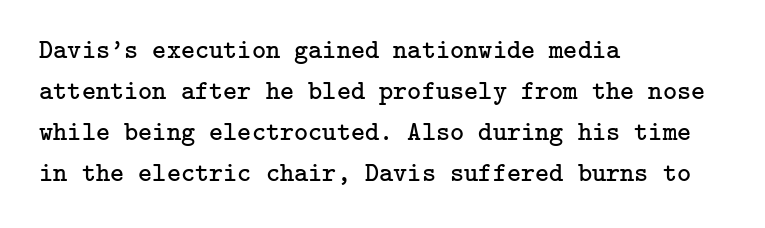
Q: Is the text bold? A: No.
Q: Is the text italic (slanted)? A: No, it is upright.
Q: Is the text underlined? A: No.
Q: How is the paragraph aligned? A: Left-aligned.
Q: Is the spacing between letters normal or unusually wide? A: Normal.
Q: Is the spacing between lines tight, normal or loose? A: Normal.
